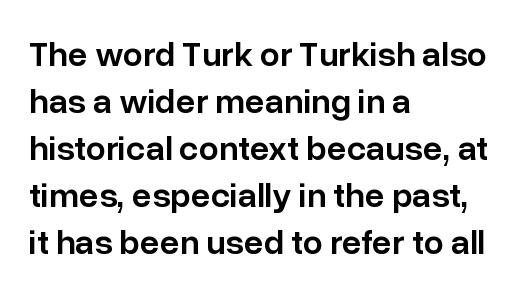
Q: Is the text bold? A: Semi-bold.
Q: Is the text italic (slanted)? A: No, it is upright.
Q: Is the typeface a serif or a sans-serif typeface? A: Sans-serif.
Q: Is the text underlined? A: No.
Q: How is the paragraph aligned? A: Left-aligned.
Q: Is the spacing between letters normal or unusually wide? A: Normal.
Q: Is the spacing between lines tight, normal or loose? A: Normal.
Q: Width (condensed, normal, or wide)? A: Normal.
Q: Stroke contrast? A: Low.
Q: x-height? A: Medium.
Q: Monospaced? A: No.
